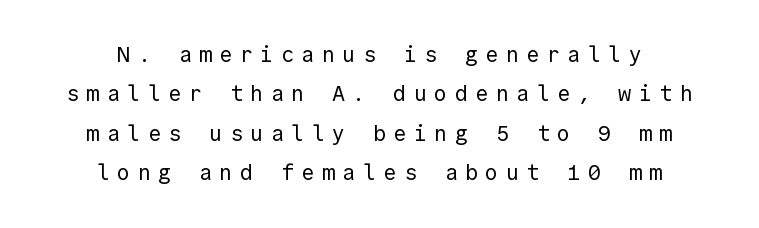
Here the glyphs are tracked loosely, breaking word shapes into spaced letters. The space directly below the letters is spotless. The weight tops out at a normal text grade. Is there any slant? The stems are plumb. The paragraph shown floats in the horizontal middle.
